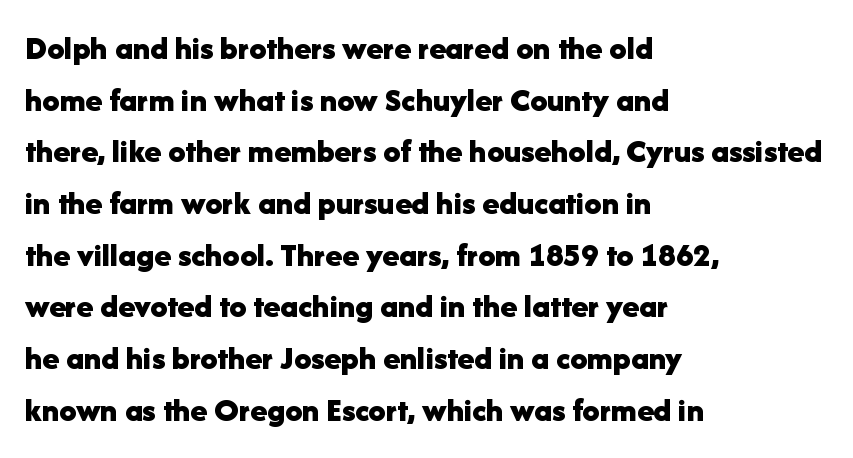
The image shows 34 px bold sans-serif type, upright; set left-aligned, normal line spacing (1.52x), normal letter spacing, not underlined; low stroke contrast and a medium x-height.
